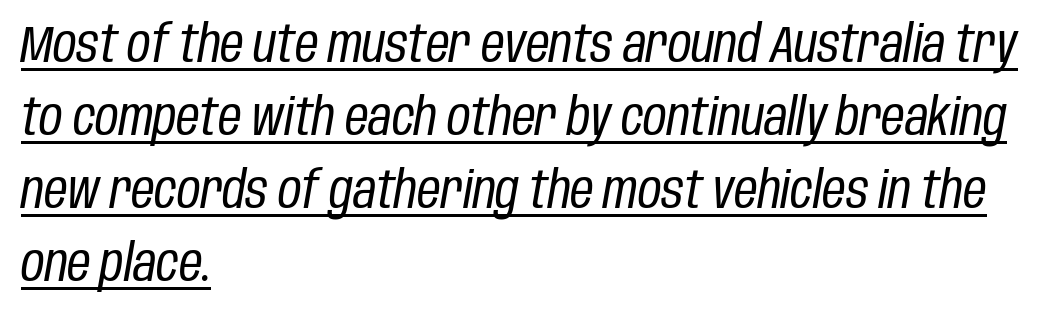
Q: Is the text bold? A: No.
Q: Is the text italic (slanted)? A: Yes, it leans right by about 10 degrees.
Q: Is the text underlined? A: Yes.
Q: How is the paragraph aligned? A: Left-aligned.
Q: Is the spacing between letters normal or unusually wide? A: Normal.
Q: Is the spacing between lines tight, normal or loose? A: Normal.
Q: Width (condensed, normal, or wide)? A: Condensed.
Q: Stroke contrast? A: Low.
Q: x-height? A: Large.
Q: Monospaced? A: No.
